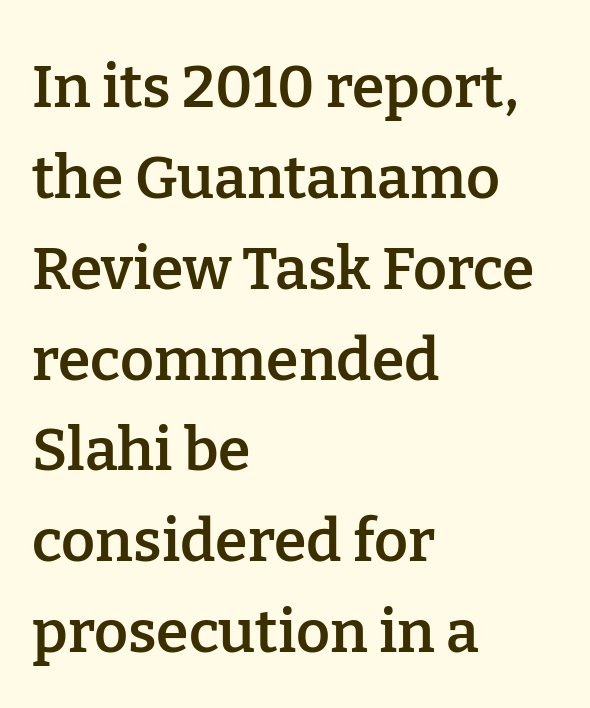
{"serif": "yes", "italic": "no", "bold": "semi", "weight": "semibold", "width": "normal", "stroke_contrast": "low", "x_height": "medium", "monospaced": "no", "underline": "no", "align": "left", "line_spacing": "normal", "line_spacing_ratio": 1.54, "letter_spacing": "normal", "letter_spacing_em": 0.0, "glyph_px": 59}
